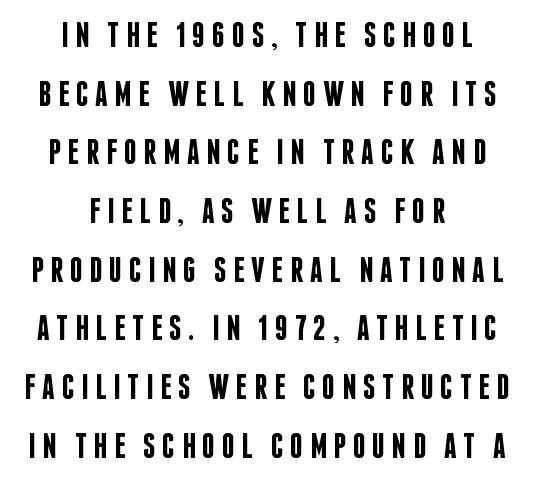
{"serif": "no", "italic": "no", "bold": "semi", "weight": "semibold", "width": "condensed", "stroke_contrast": "low", "x_height": "large", "monospaced": "no", "underline": "no", "align": "center", "line_spacing": "normal", "line_spacing_ratio": 1.63, "glyph_px": 36}
